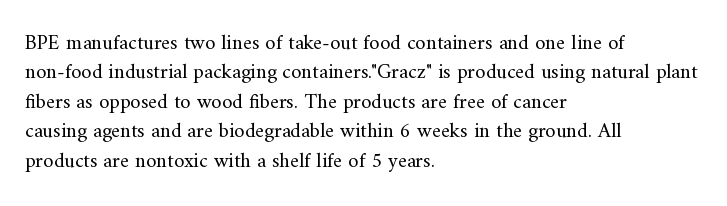
{"italic": "no", "bold": "no", "underline": "no", "align": "left", "line_spacing": "normal", "line_spacing_ratio": 1.4, "letter_spacing": "normal", "letter_spacing_em": 0.0, "glyph_px": 21}
